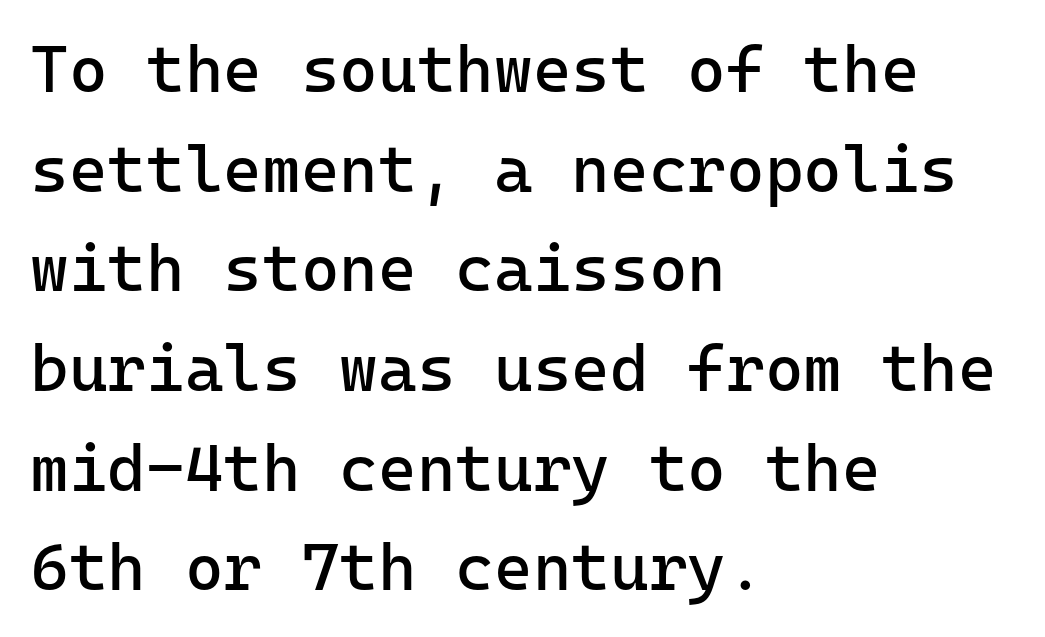
{"serif": "no", "italic": "no", "bold": "no", "weight": "regular", "width": "normal", "stroke_contrast": "low", "x_height": "medium", "monospaced": "yes", "underline": "no", "align": "left", "line_spacing": "normal", "line_spacing_ratio": 1.51, "letter_spacing": "normal", "letter_spacing_em": 0.0, "glyph_px": 66}
